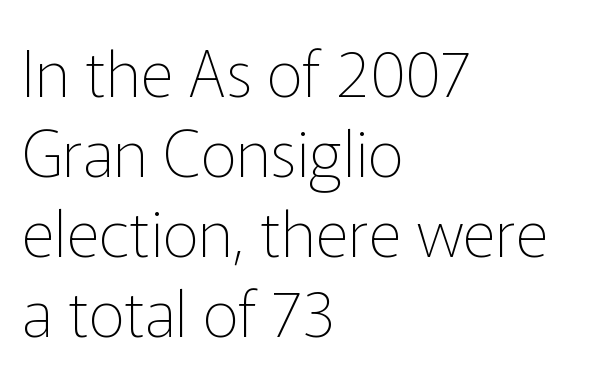
{"serif": "no", "italic": "no", "bold": "no", "weight": "thin", "width": "normal", "stroke_contrast": "low", "x_height": "medium", "monospaced": "no", "underline": "no", "align": "left", "line_spacing": "normal", "line_spacing_ratio": 1.25, "letter_spacing": "normal", "letter_spacing_em": 0.0, "glyph_px": 64}
